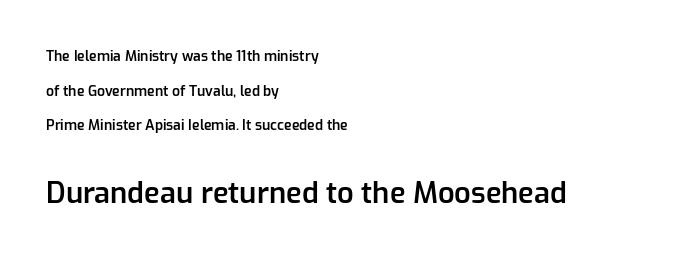
Letters rest on an invisible, unmarked baseline. These words are printed semibold, heavier than regular yet not bold. Airy leading. Look at the bottom of the vertical strokes: they stop flat, with no serifs. The face used here is proportionally spaced, like ordinary book or web type. Each word holds together tightly as a unit, with standard inter-letter gaps.
